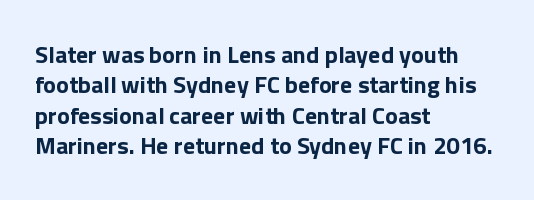
The glyphs are unaccompanied by any horizontal stroke below them. The leading is moderate, giving the passage an even texture. Left-aligned paragraph, ragged on the right. A full-strength bold gives these letters their thick strokes. This sample uses an upright cut, with every glyph sitting square on the baseline.
